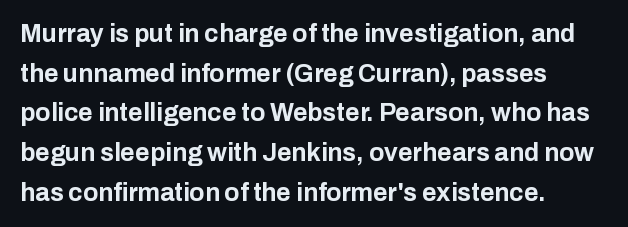
{"italic": "no", "bold": "yes", "underline": "no", "align": "left", "line_spacing": "normal", "line_spacing_ratio": 1.59, "letter_spacing": "normal", "letter_spacing_em": 0.0, "glyph_px": 25}
